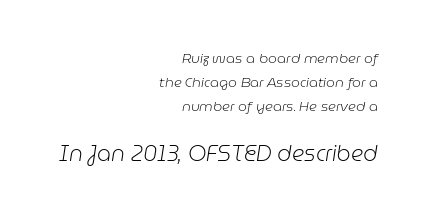
The image shows 22 px text type, italic (leaning right); set right-aligned, line spacing 1.71x, normal letter spacing, not underlined; the second (bottom) block is 1.57x larger.
